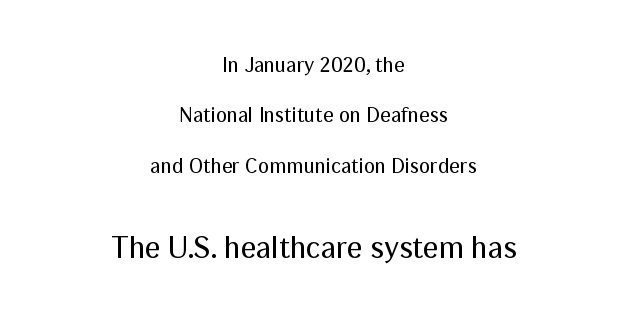
The space between consecutive lines is lavish. Alignment: centered. Two sizes are in play, and the larger belongs to the second block. Any mark beneath the type? The region is blank.
